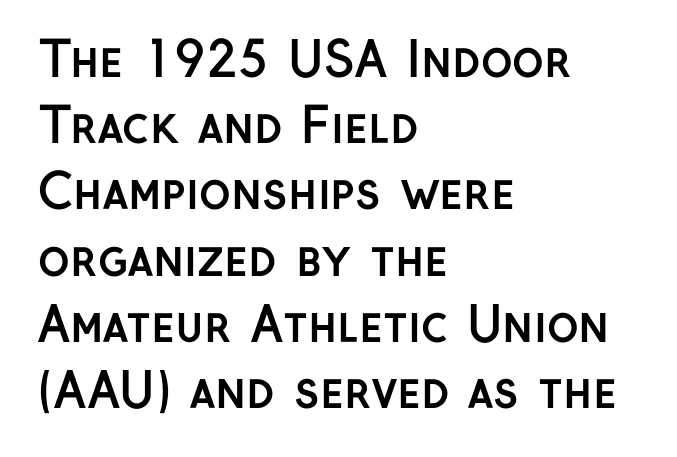
{"serif": "no", "italic": "no", "bold": "yes", "weight": "semibold", "width": "normal", "stroke_contrast": "low", "x_height": "medium", "monospaced": "no", "underline": "no", "align": "left", "line_spacing": "normal", "line_spacing_ratio": 1.38, "letter_spacing": "normal", "letter_spacing_em": 0.0, "glyph_px": 48}
